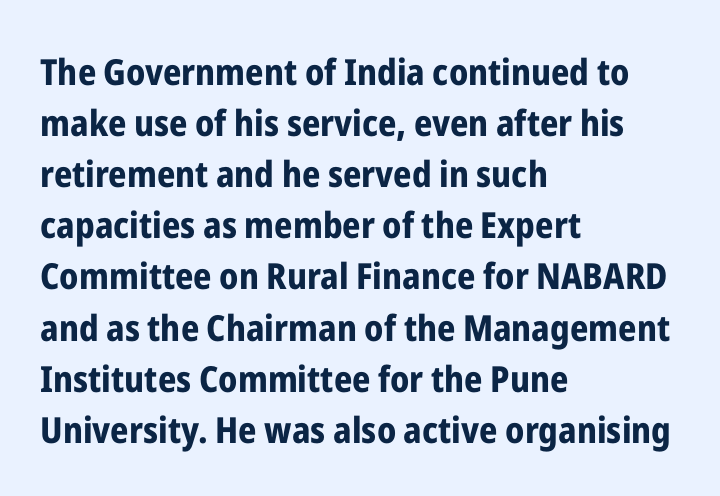
Quick note: interline space is typical. The passage shown is emphatically bold. Rule under the text: the space is simply empty. The letterforms sit shoulder to shoulder at normal distance.
